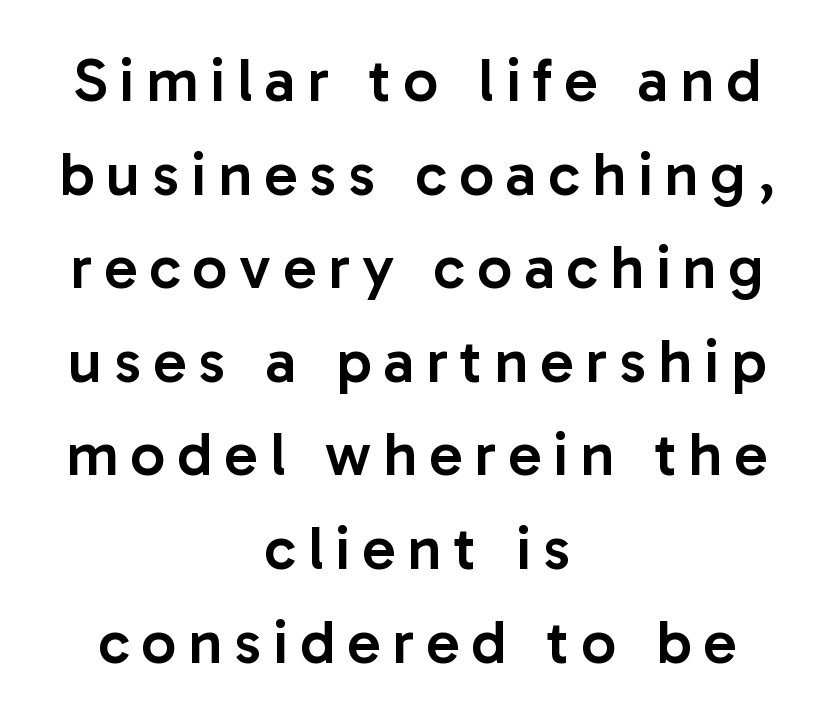
Words float on clear page, feet unadorned. Proportional: the letters do not fall into vertical columns. Are there feet on the stems? There aren't — it's a sans. Whoever set this chose a conventional vertical rhythm. Ascenders rise straight up at ninety degrees. The typesetter chose a symmetrical, centered arrangement here.
